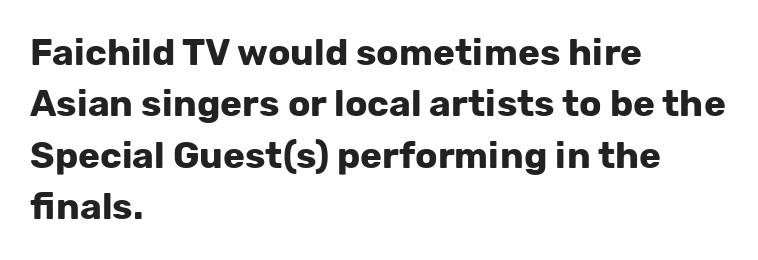
The image shows 37 px bold sans-serif type, upright; set left-aligned, normal line spacing (1.39x), normal letter spacing, not underlined; low stroke contrast and a medium x-height.
